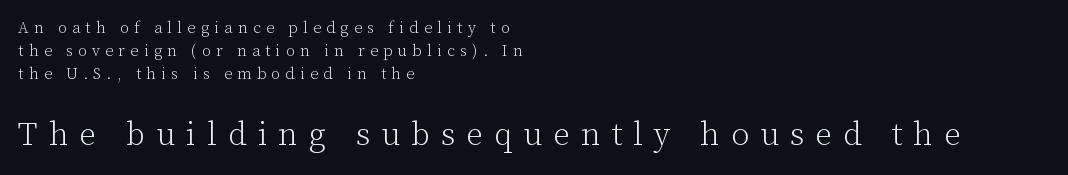
Q: Is the text bold? A: No.
Q: Is the text italic (slanted)? A: No, it is upright.
Q: Is the typeface a serif or a sans-serif typeface? A: Serif.
Q: Is the text underlined? A: No.
Q: How is the paragraph aligned? A: Left-aligned.
Q: Is the spacing between letters normal or unusually wide? A: Unusually wide.
Q: Is the spacing between lines tight, normal or loose? A: Normal.
Q: Which block of text is set in a larger size, the first (top) or the second (bottom)? A: The second (bottom) one.
Q: Width (condensed, normal, or wide)? A: Normal.
Q: Stroke contrast? A: Low.
Q: x-height? A: Medium.
Q: Monospaced? A: No.
